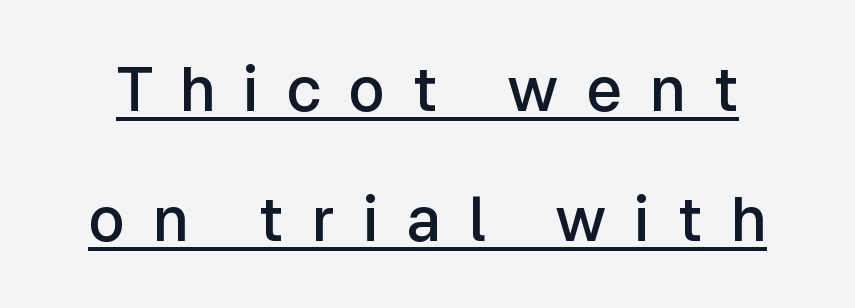
Q: Is the text bold? A: Semi-bold.
Q: Is the text italic (slanted)? A: No, it is upright.
Q: Is the typeface a serif or a sans-serif typeface? A: Sans-serif.
Q: Is the text underlined? A: Yes.
Q: Is the spacing between letters normal or unusually wide? A: Unusually wide.
Q: Is the spacing between lines tight, normal or loose? A: Loose.
Q: Width (condensed, normal, or wide)? A: Normal.
Q: Stroke contrast? A: Low.
Q: x-height? A: Medium.
Q: Monospaced? A: No.
